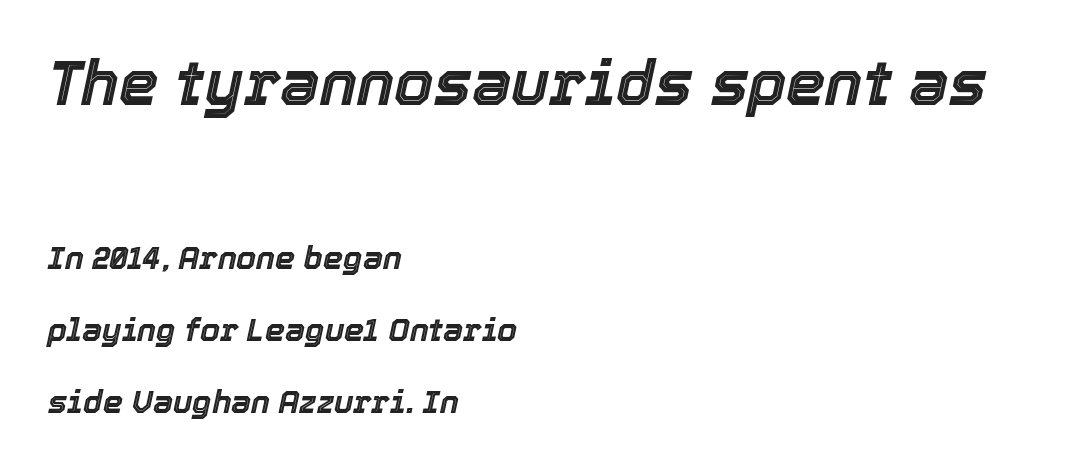
Q: Is the text italic (slanted)? A: Yes, it leans right by about 12 degrees.
Q: Is the text underlined? A: No.
Q: How is the paragraph aligned? A: Left-aligned.
Q: Is the spacing between letters normal or unusually wide? A: Normal.
Q: Is the spacing between lines tight, normal or loose? A: Loose.
Q: Which block of text is set in a larger size, the first (top) or the second (bottom)? A: The first (top) one.
Q: Width (condensed, normal, or wide)? A: Normal.
Q: x-height? A: Medium.
Q: Monospaced? A: No.
